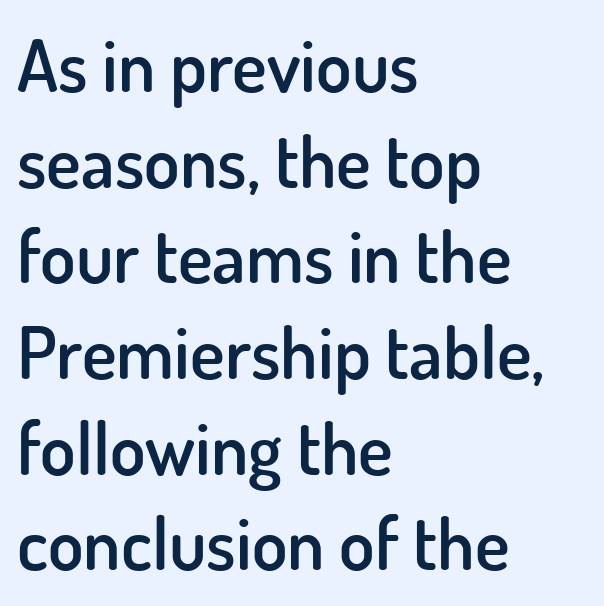
The image shows 73 px semibold sans-serif type, upright; set left-aligned, normal line spacing (1.31x), normal letter spacing, not underlined; low stroke contrast and a small x-height.
